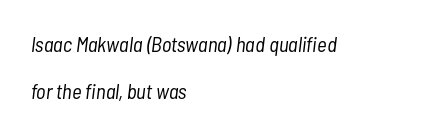
{"italic": "yes", "lean": "right", "slant_degrees": 7, "bold": "no", "underline": "no", "align": "left", "line_spacing": "loose", "line_spacing_ratio": 2.26, "letter_spacing": "normal", "letter_spacing_em": 0.0, "glyph_px": 21}
